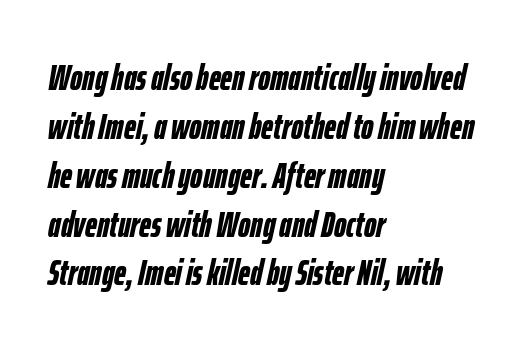
Q: Is the text bold? A: Yes.
Q: Is the text italic (slanted)? A: Yes, it leans right by about 12 degrees.
Q: Is the text underlined? A: No.
Q: How is the paragraph aligned? A: Left-aligned.
Q: Is the spacing between letters normal or unusually wide? A: Normal.
Q: Is the spacing between lines tight, normal or loose? A: Normal.
Q: Width (condensed, normal, or wide)? A: Condensed.
Q: Stroke contrast? A: Low.
Q: x-height? A: Medium.
Q: Monospaced? A: No.
